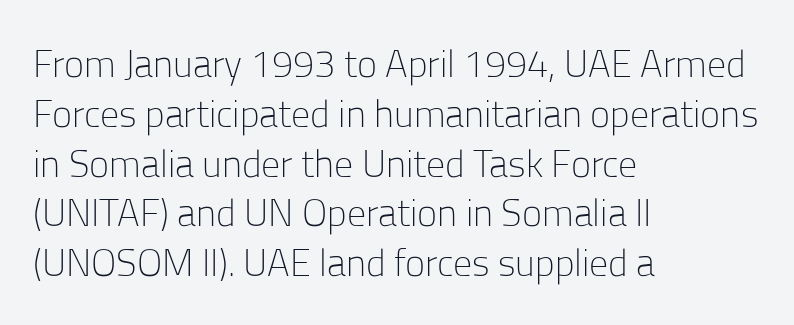
Stroke mass is kept to a normal reading level or below. Character widths vary here, with narrow letters taking less room than wide ones. The lettering holds an erect, upright posture throughout. A student would call this left alignment; a typographer would say flush left, rag right. Honestly, there is no underline to notice here at all. The tracking reads as untouched default to a designer's eye.
